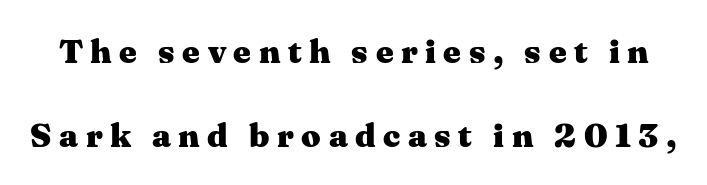
Q: Is the text bold? A: Yes.
Q: Is the text italic (slanted)? A: No, it is upright.
Q: Is the typeface a serif or a sans-serif typeface? A: Serif.
Q: Is the text underlined? A: No.
Q: Is the spacing between letters normal or unusually wide? A: Unusually wide.
Q: Is the spacing between lines tight, normal or loose? A: Loose.
Q: Width (condensed, normal, or wide)? A: Wide.
Q: Stroke contrast? A: Medium.
Q: x-height? A: Medium.
Q: Monospaced? A: No.
